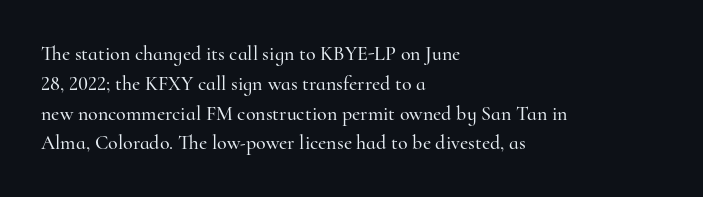
The image shows 20 px text type, upright; set left-aligned, normal line spacing (1.49x), normal letter spacing, not underlined.
